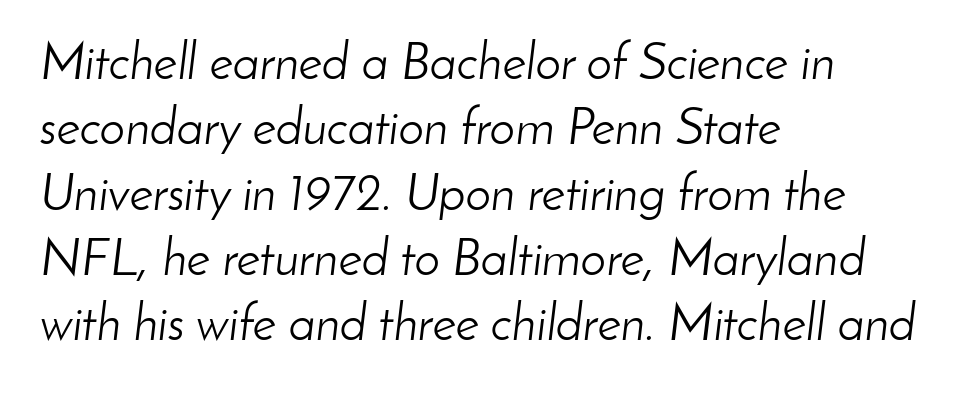
Do the characters align in a grid? No, the font is proportional. Letter spacing: default. Quick note: underline off. The lines in this sample share a left origin and differ only in where they stop.
